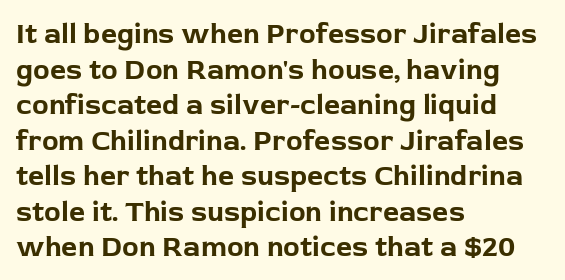
Q: Is the text bold? A: Yes.
Q: Is the text italic (slanted)? A: No, it is upright.
Q: Is the typeface a serif or a sans-serif typeface? A: Sans-serif.
Q: Is the text underlined? A: No.
Q: How is the paragraph aligned? A: Left-aligned.
Q: Is the spacing between letters normal or unusually wide? A: Normal.
Q: Is the spacing between lines tight, normal or loose? A: Normal.
Q: Width (condensed, normal, or wide)? A: Normal.
Q: Stroke contrast? A: Low.
Q: x-height? A: Medium.
Q: Monospaced? A: No.
